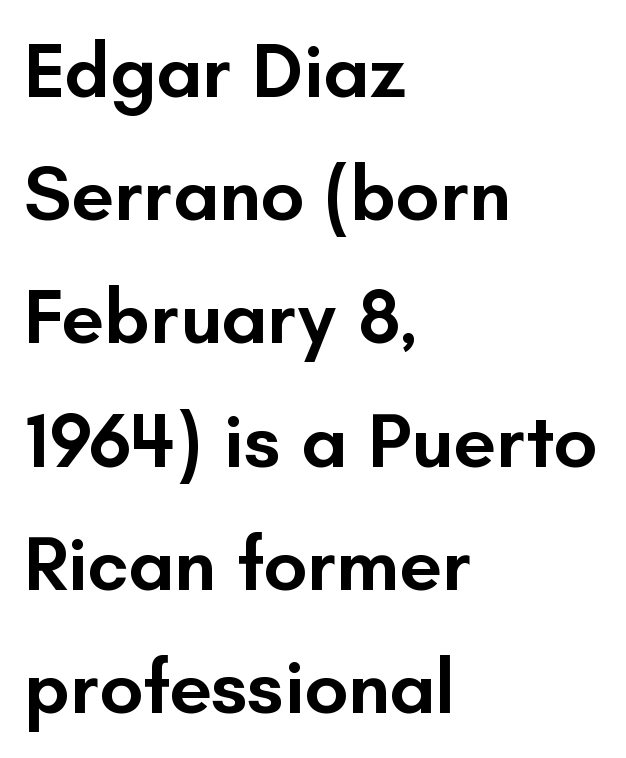
Q: Is the text bold? A: Semi-bold.
Q: Is the text italic (slanted)? A: No, it is upright.
Q: Is the typeface a serif or a sans-serif typeface? A: Sans-serif.
Q: Is the text underlined? A: No.
Q: How is the paragraph aligned? A: Left-aligned.
Q: Is the spacing between letters normal or unusually wide? A: Normal.
Q: Is the spacing between lines tight, normal or loose? A: Normal.
Q: Width (condensed, normal, or wide)? A: Normal.
Q: Stroke contrast? A: Low.
Q: x-height? A: Small.
Q: Monospaced? A: No.
